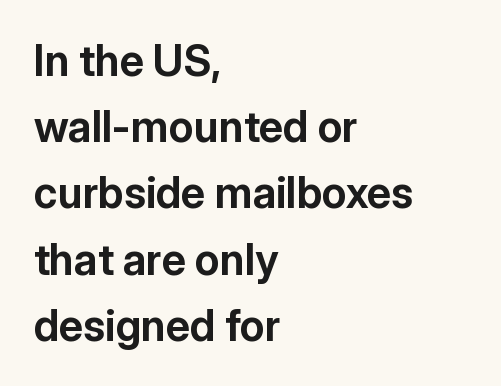
Q: Is the text bold? A: Yes.
Q: Is the text italic (slanted)? A: No, it is upright.
Q: Is the typeface a serif or a sans-serif typeface? A: Sans-serif.
Q: Is the text underlined? A: No.
Q: How is the paragraph aligned? A: Left-aligned.
Q: Is the spacing between letters normal or unusually wide? A: Normal.
Q: Is the spacing between lines tight, normal or loose? A: Normal.
Q: Width (condensed, normal, or wide)? A: Normal.
Q: Stroke contrast? A: Low.
Q: x-height? A: Medium.
Q: Monospaced? A: No.
